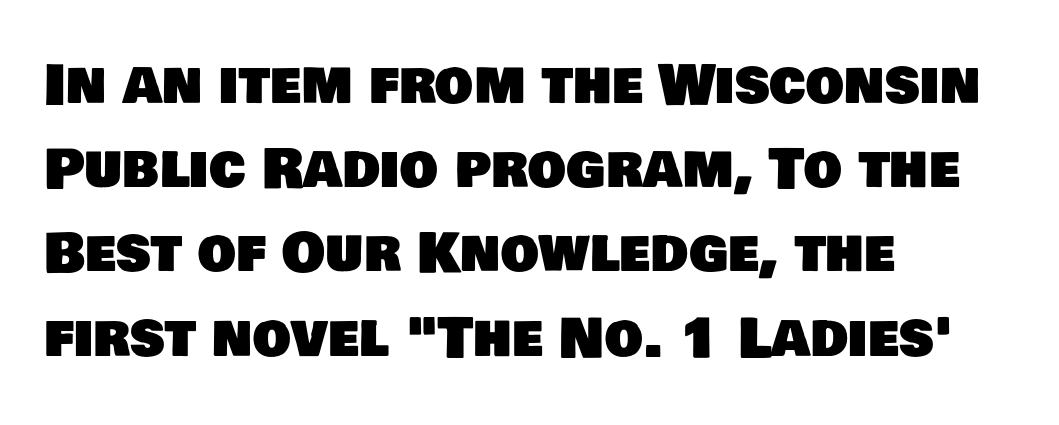
This sample keeps an unexceptional amount of space between lines. Does the type have serifs? No, each stem ends abruptly. The foot of each line stays bare and open. Tracking value appears to be zero — textbook default spacing.
